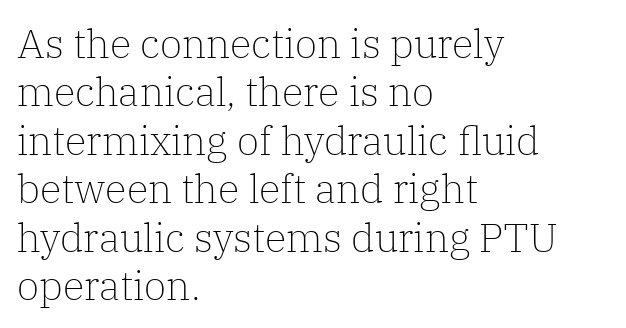
{"serif": "yes", "italic": "no", "bold": "no", "weight": "light", "width": "normal", "stroke_contrast": "low", "x_height": "medium", "monospaced": "no", "underline": "no", "align": "left", "line_spacing_ratio": 1.21, "letter_spacing": "normal", "letter_spacing_em": 0.0, "glyph_px": 40}
